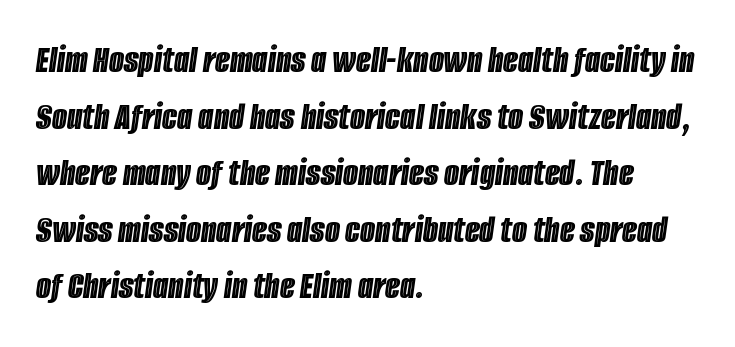
The image shows 39 px condensed type, italic (leaning right); set left-aligned, normal line spacing (1.45x), normal letter spacing, not underlined; a large x-height.
